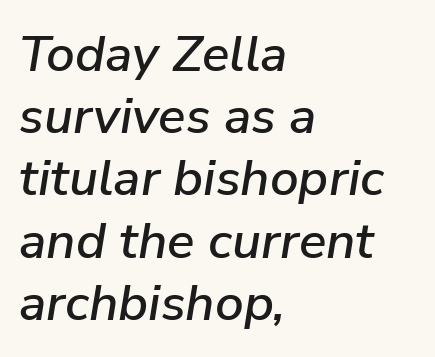
{"italic": "yes", "lean": "right", "slant_degrees": 9, "width": "normal", "stroke_contrast": "low", "x_height": "medium", "monospaced": "no", "underline": "no", "align": "left", "line_spacing_ratio": 1.22, "letter_spacing": "normal", "letter_spacing_em": 0.0, "glyph_px": 51}
